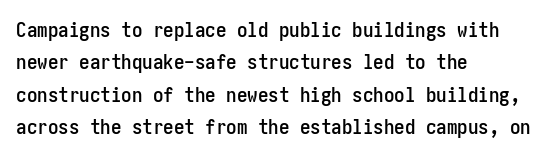
{"italic": "no", "underline": "no", "align": "left", "line_spacing": "normal", "line_spacing_ratio": 1.54, "letter_spacing": "normal", "letter_spacing_em": 0.0, "glyph_px": 21}
